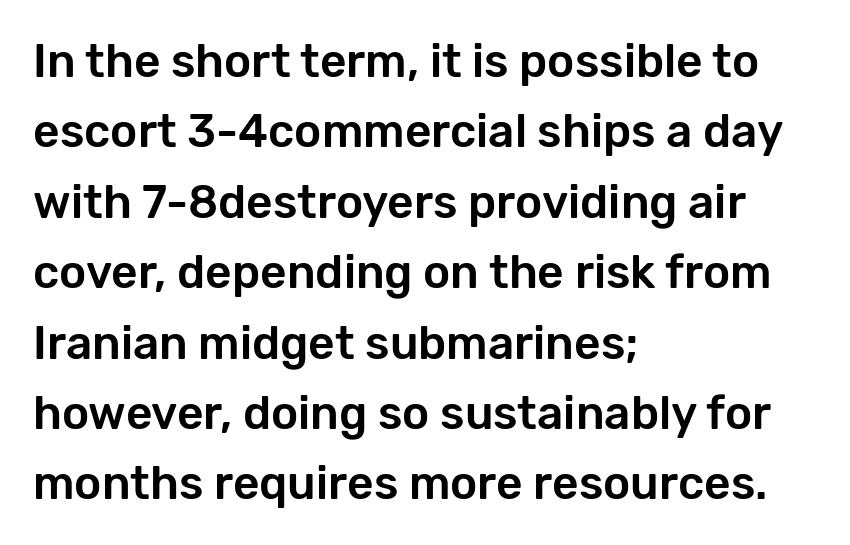
The image shows 46 px sans-serif type, upright; set left-aligned, normal line spacing (1.53x), normal letter spacing, not underlined; low stroke contrast and a medium x-height.
